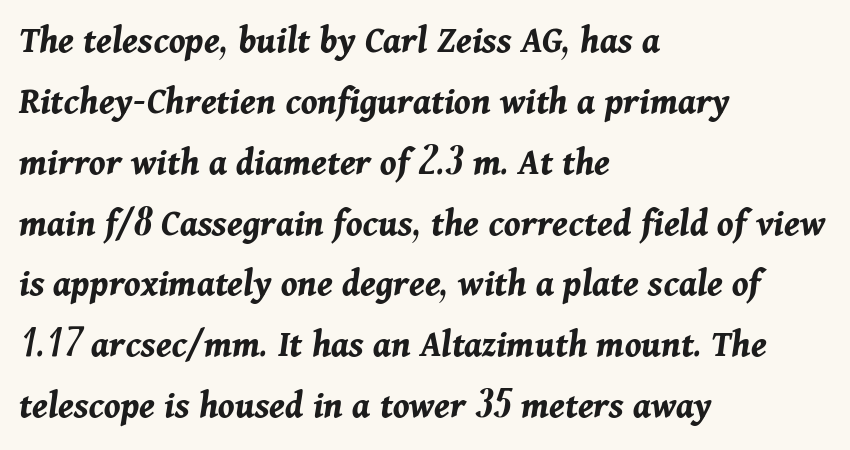
Q: Is the text bold? A: Yes.
Q: Is the text italic (slanted)? A: Yes, it leans right by about 11 degrees.
Q: Is the text underlined? A: No.
Q: How is the paragraph aligned? A: Left-aligned.
Q: Is the spacing between letters normal or unusually wide? A: Normal.
Q: Is the spacing between lines tight, normal or loose? A: Normal.
Q: Width (condensed, normal, or wide)? A: Normal.
Q: Stroke contrast? A: Medium.
Q: x-height? A: Medium.
Q: Monospaced? A: No.
